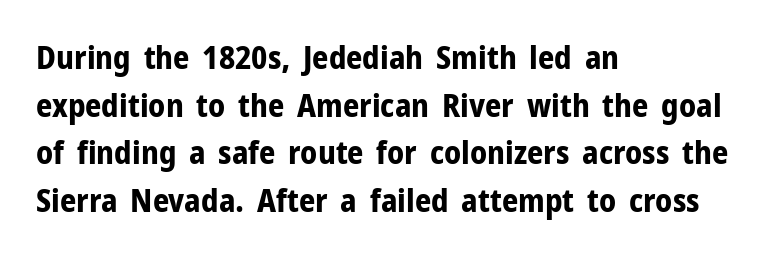
The image shows 32 px bold sans-serif type, upright; set left-aligned, normal line spacing (1.49x), normal letter spacing, not underlined; low stroke contrast and a medium x-height.
